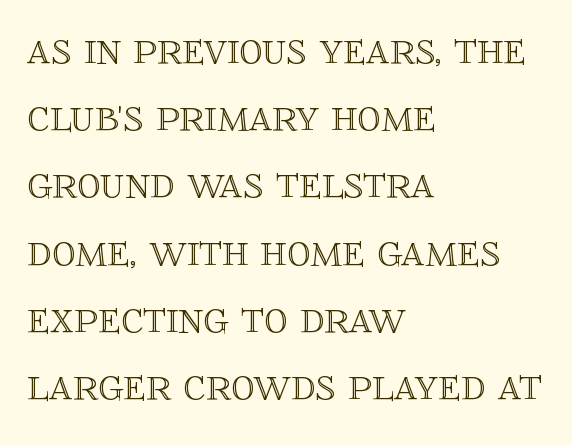
The image shows 47 px text type, upright; set left-aligned, normal line spacing (1.43x), normal letter spacing, not underlined; a large x-height.
